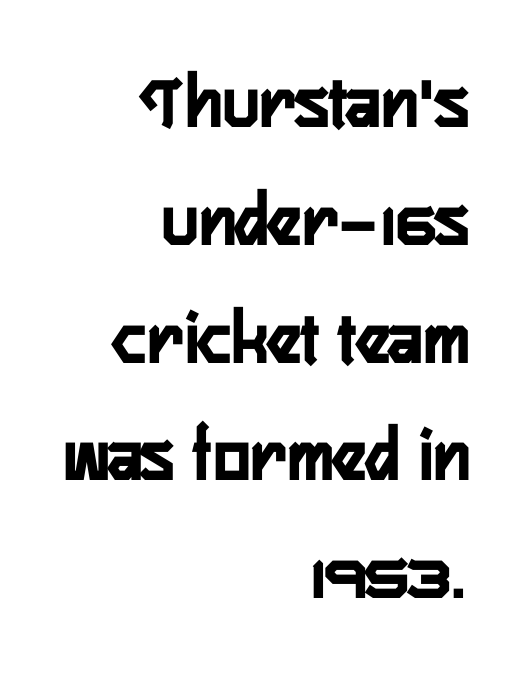
Q: Is the text bold? A: Yes.
Q: Is the text italic (slanted)? A: No, it is upright.
Q: Is the typeface a serif or a sans-serif typeface? A: Sans-serif.
Q: Is the text underlined? A: No.
Q: How is the paragraph aligned? A: Right-aligned.
Q: Is the spacing between letters normal or unusually wide? A: Normal.
Q: Is the spacing between lines tight, normal or loose? A: Normal.
Q: Width (condensed, normal, or wide)? A: Condensed.
Q: Stroke contrast? A: Low.
Q: x-height? A: Medium.
Q: Monospaced? A: No.
